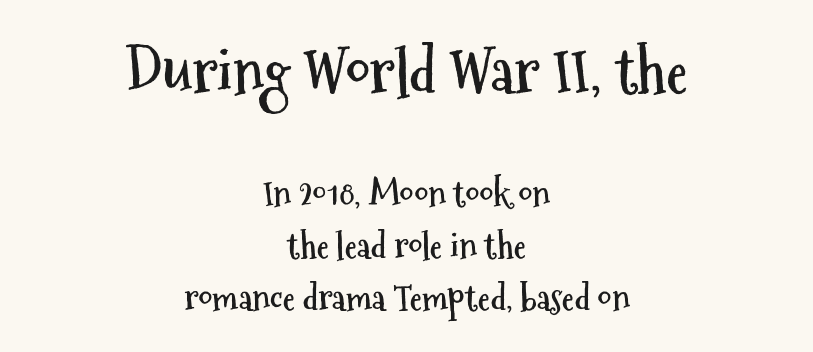
Q: Is the text bold? A: Yes.
Q: Is the text italic (slanted)? A: No, it is upright.
Q: Is the typeface a serif or a sans-serif typeface? A: Sans-serif.
Q: Is the text underlined? A: No.
Q: How is the paragraph aligned? A: Centered.
Q: Is the spacing between letters normal or unusually wide? A: Normal.
Q: Is the spacing between lines tight, normal or loose? A: Normal.
Q: Which block of text is set in a larger size, the first (top) or the second (bottom)? A: The first (top) one.
Q: Width (condensed, normal, or wide)? A: Condensed.
Q: Stroke contrast? A: Medium.
Q: x-height? A: Medium.
Q: Monospaced? A: No.
